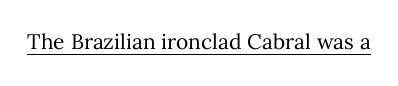
The image shows 21 px text type, upright; set normal letter spacing, underlined.
